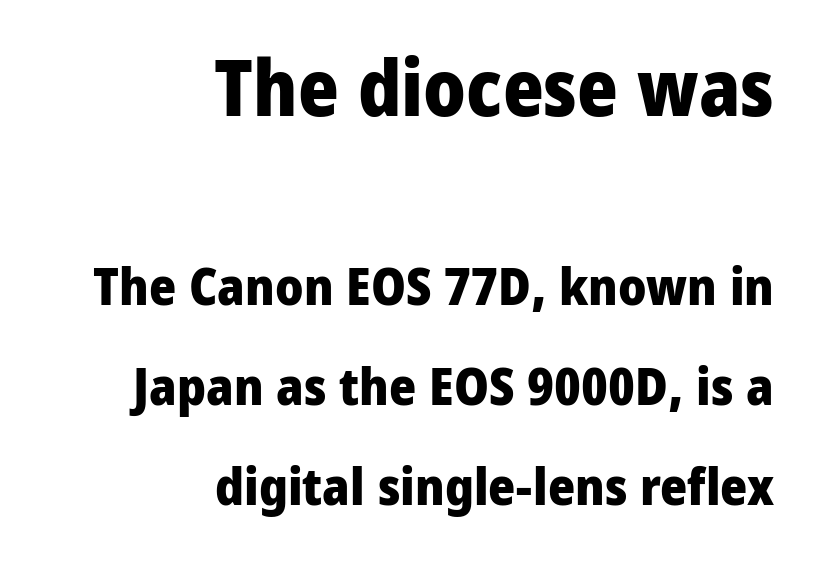
The image shows 78 px heavy sans-serif type, upright; set right-aligned, loose line spacing (1.92x), normal letter spacing, not underlined; the first (top) block is 1.5x larger; low stroke contrast and a medium x-height.
